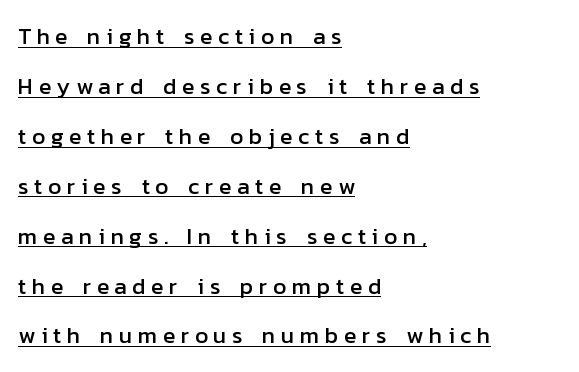
{"italic": "no", "underline": "yes", "align": "left", "line_spacing": "loose", "line_spacing_ratio": 2.17, "letter_spacing": "wide", "letter_spacing_em": 0.24, "glyph_px": 23}
